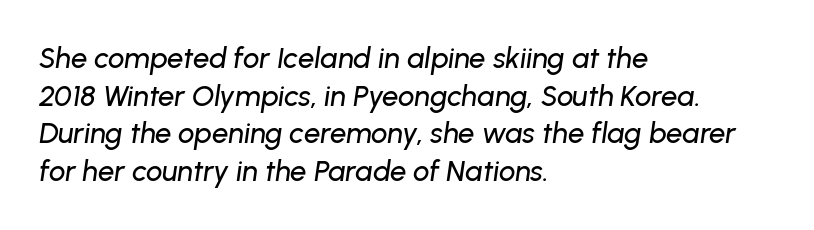
Just letters on the line, the space beneath them empty. This is oblique type, the kind used for emphasis or titles. The passage is arranged the way most books set body copy — flush left. A typesetter would call this proportional, since set widths differ per character. If you measured baseline to baseline, you'd find a middling distance.
